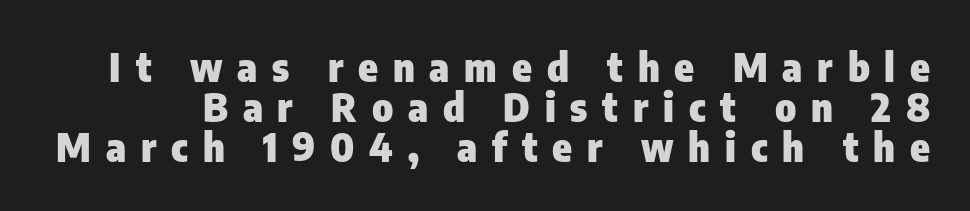
Q: Is the text bold? A: Yes.
Q: Is the text italic (slanted)? A: No, it is upright.
Q: Is the typeface a serif or a sans-serif typeface? A: Sans-serif.
Q: Is the text underlined? A: No.
Q: Is the spacing between letters normal or unusually wide? A: Unusually wide.
Q: Is the spacing between lines tight, normal or loose? A: Tight.
Q: Width (condensed, normal, or wide)? A: Condensed.
Q: Stroke contrast? A: Low.
Q: x-height? A: Medium.
Q: Monospaced? A: No.
